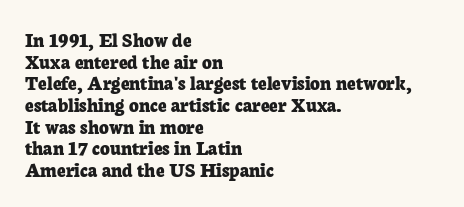
{"italic": "no", "bold": "yes", "underline": "no", "align": "left", "line_spacing": "tight", "line_spacing_ratio": 1.03, "letter_spacing": "normal", "letter_spacing_em": 0.0, "glyph_px": 21}
